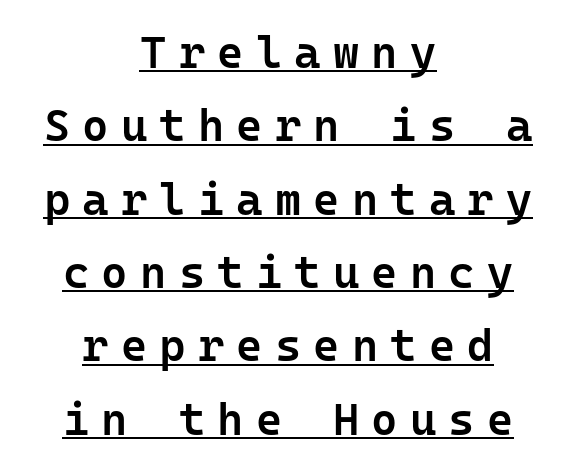
Q: Is the text bold? A: Semi-bold.
Q: Is the text italic (slanted)? A: No, it is upright.
Q: Is the typeface a serif or a sans-serif typeface? A: Sans-serif.
Q: Is the text underlined? A: Yes.
Q: How is the paragraph aligned? A: Centered.
Q: Is the spacing between letters normal or unusually wide? A: Unusually wide.
Q: Is the spacing between lines tight, normal or loose? A: Normal.
Q: Width (condensed, normal, or wide)? A: Normal.
Q: Stroke contrast? A: Low.
Q: x-height? A: Medium.
Q: Monospaced? A: Yes.
